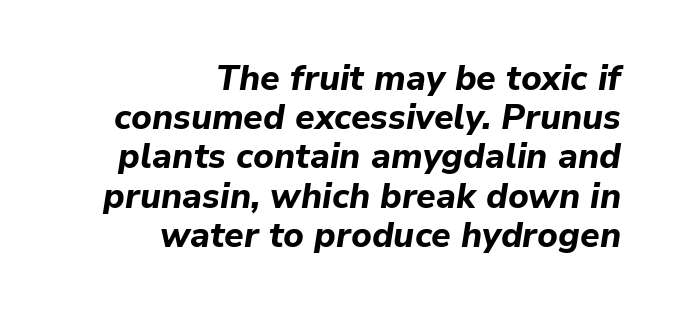
Q: Is the text bold? A: Yes.
Q: Is the text italic (slanted)? A: Yes, it leans right by about 9 degrees.
Q: Is the text underlined? A: No.
Q: How is the paragraph aligned? A: Right-aligned.
Q: Is the spacing between letters normal or unusually wide? A: Normal.
Q: Is the spacing between lines tight, normal or loose? A: Tight.
Q: Width (condensed, normal, or wide)? A: Normal.
Q: Stroke contrast? A: Low.
Q: x-height? A: Medium.
Q: Monospaced? A: No.
